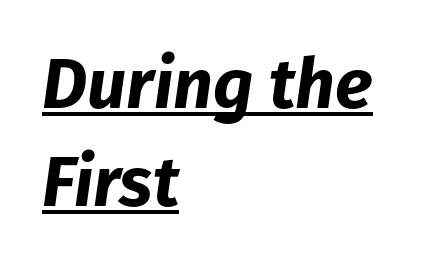
If you measured baseline to baseline, you'd find a middling distance. The rendering uses natural spacing where letterforms have individual widths. What weight is shown? A full bold with thick strokes. The words here are underlined. A student would call this left alignment; a typographer would say flush left, rag right. The line texture is even and compact thanks to regular tracking.
